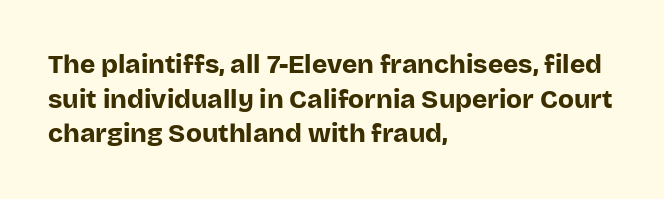
Do the letters lean? They stand straight. Standard letterfit; no display-style spreading of the glyphs. The strip under each line holds only bare page. The rendering anchors every line to the left-hand side. The glyphs have the mass of a bold cut. Quick note: interline space is typical.
